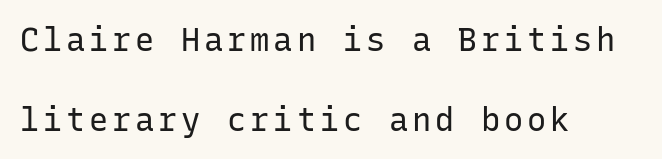
A roman cut, with each character standing at attention. These lines are rendered in a fixed-pitch font. Horizontally, the lines are justified to the leading edge only. The font family rendered here belongs to the sans-serif group. Quick note: underline off. Baseline-to-baseline distance is far greater than the letter height.
